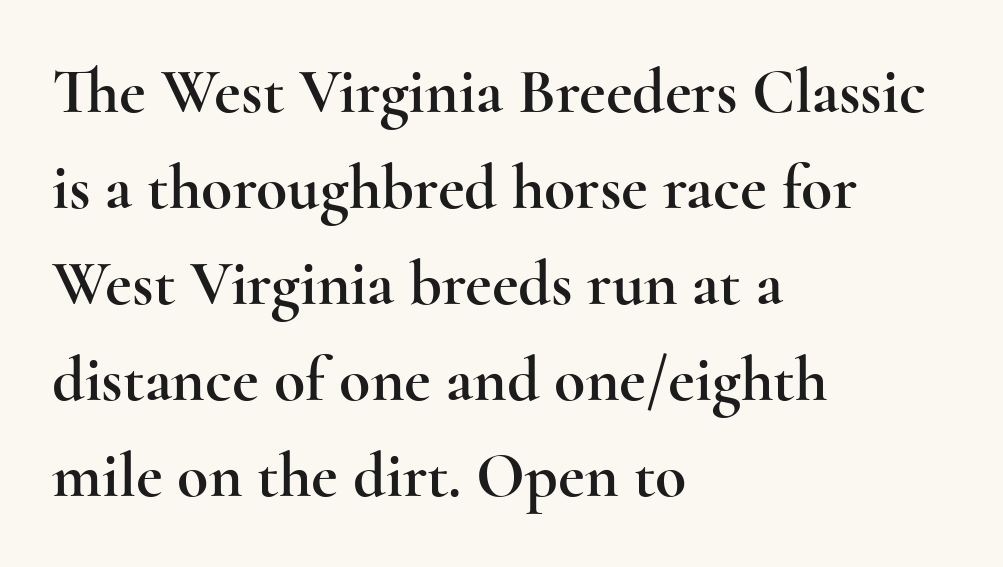
Q: Is the text italic (slanted)? A: No, it is upright.
Q: Is the typeface a serif or a sans-serif typeface? A: Serif.
Q: Is the text underlined? A: No.
Q: How is the paragraph aligned? A: Left-aligned.
Q: Is the spacing between letters normal or unusually wide? A: Normal.
Q: Is the spacing between lines tight, normal or loose? A: Normal.
Q: Width (condensed, normal, or wide)? A: Wide.
Q: x-height? A: Small.
Q: Monospaced? A: No.
